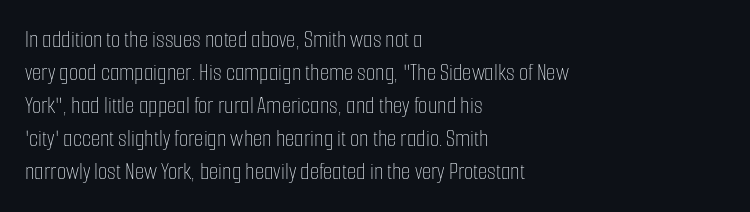
Q: Is the text bold? A: No.
Q: Is the text italic (slanted)? A: No, it is upright.
Q: Is the text underlined? A: No.
Q: How is the paragraph aligned? A: Left-aligned.
Q: Is the spacing between letters normal or unusually wide? A: Normal.
Q: Is the spacing between lines tight, normal or loose? A: Normal.
